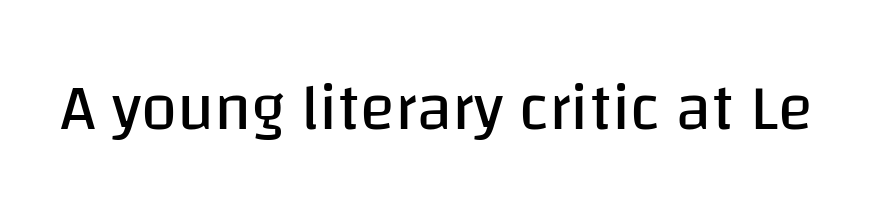
Q: Is the text bold? A: No.
Q: Is the text italic (slanted)? A: No, it is upright.
Q: Is the typeface a serif or a sans-serif typeface? A: Sans-serif.
Q: Is the text underlined? A: No.
Q: Is the spacing between letters normal or unusually wide? A: Normal.
Q: Width (condensed, normal, or wide)? A: Normal.
Q: Stroke contrast? A: Low.
Q: x-height? A: Large.
Q: Monospaced? A: No.
